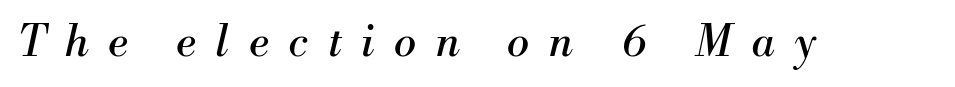
Is the stroke heavy? The answer is a plain regular-or-lighter. Each row of text sits above clean, open space. Does the lettering tilt? It does — this is italic. Character widths vary here, with narrow letters taking less room than wide ones. The face used here is rendered with a markedly widened letterfit. The characters display serif detailing at their extremities.
